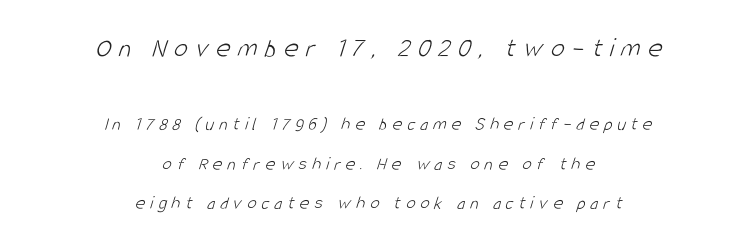
The image shows 28 px light, condensed sans-serif type; set centered, loose line spacing (2.07x), unusually wide letter spacing (+0.26 em), not underlined; the first (top) block is 1.47x larger; low stroke contrast and a large x-height.
